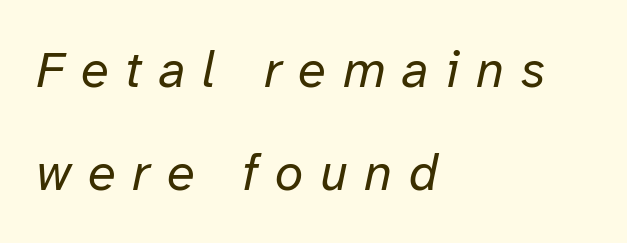
{"italic": "yes", "lean": "right", "slant_degrees": 12, "bold": "no", "weight": "regular", "width": "normal", "stroke_contrast": "low", "x_height": "medium", "monospaced": "no", "underline": "no", "align": "left", "line_spacing": "loose", "line_spacing_ratio": 2.01, "letter_spacing": "wide", "letter_spacing_em": 0.33, "glyph_px": 51}
